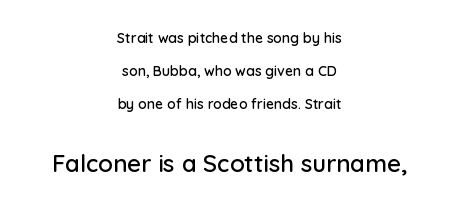
The image shows 24 px text type, upright; set centered, loose line spacing (2.37x), normal letter spacing, not underlined; the second (bottom) block is 1.71x larger.
